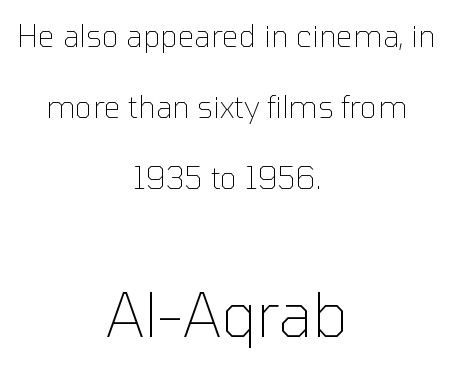
Q: Is the text bold? A: No.
Q: Is the text italic (slanted)? A: No, it is upright.
Q: Is the typeface a serif or a sans-serif typeface? A: Sans-serif.
Q: Is the text underlined? A: No.
Q: How is the paragraph aligned? A: Centered.
Q: Is the spacing between letters normal or unusually wide? A: Normal.
Q: Is the spacing between lines tight, normal or loose? A: Loose.
Q: Which block of text is set in a larger size, the first (top) or the second (bottom)? A: The second (bottom) one.
Q: Width (condensed, normal, or wide)? A: Normal.
Q: Stroke contrast? A: Low.
Q: x-height? A: Medium.
Q: Monospaced? A: No.
